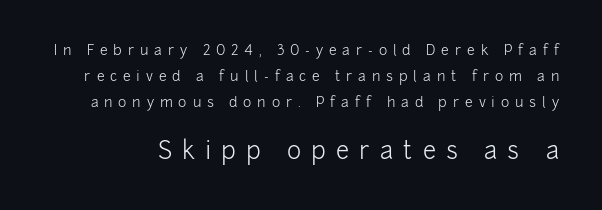
The image shows 24 px text type, upright; set line spacing 1.84x, unusually wide letter spacing (+0.42 em), not underlined; the second (bottom) block is 1.71x larger.
